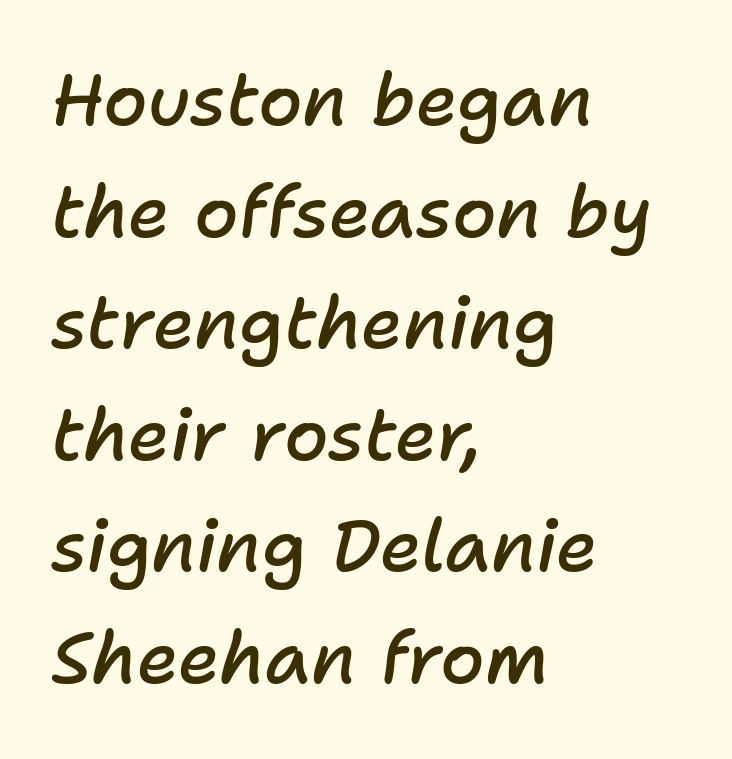
{"italic": "yes", "lean": "right", "slant_degrees": 11, "bold": "semi", "weight": "semibold", "width": "normal", "stroke_contrast": "low", "x_height": "medium", "monospaced": "no", "underline": "no", "align": "left", "line_spacing": "normal", "line_spacing_ratio": 1.55, "letter_spacing": "normal", "letter_spacing_em": 0.0, "glyph_px": 72}
